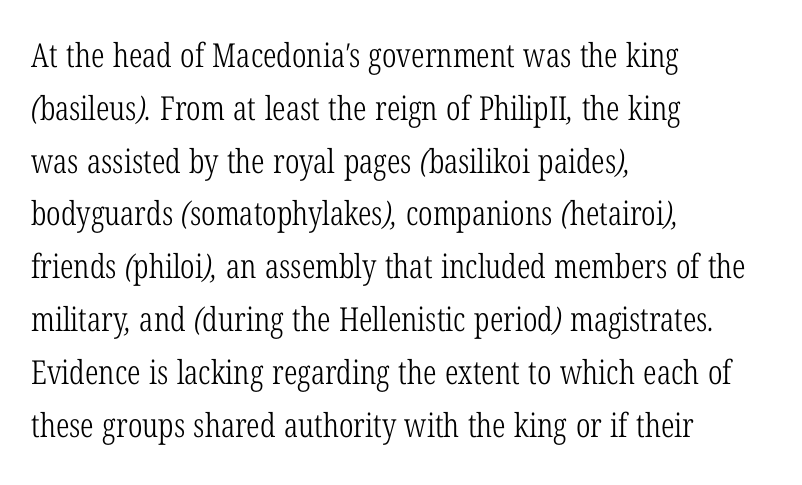
The image shows 33 px light, condensed serif type; set left-aligned, normal line spacing (1.6x), normal letter spacing, not underlined; low stroke contrast and a medium x-height.
